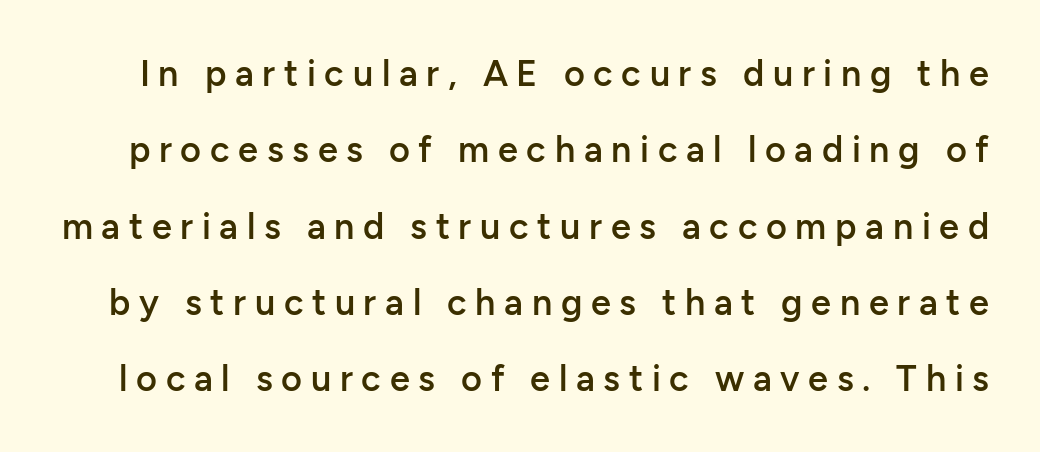
The image shows 36 px semibold sans-serif type, upright; set loose line spacing (2.12x), unusually wide letter spacing (+0.24 em), not underlined; low stroke contrast and a medium x-height.
